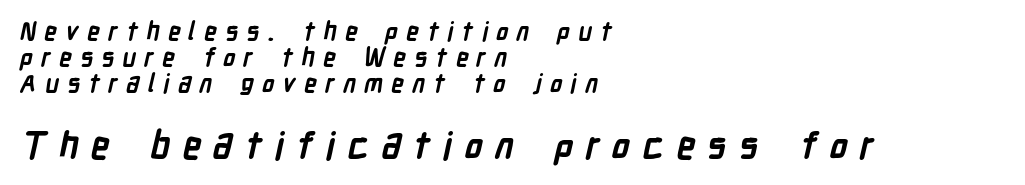
{"serif": "no", "bold": "yes", "weight": "semibold", "width": "condensed", "stroke_contrast": "low", "x_height": "medium", "monospaced": "no", "underline": "no", "align": "left", "line_spacing": "tight", "line_spacing_ratio": 1.05, "letter_spacing": "wide", "letter_spacing_em": 0.33, "larger_block": "second", "size_ratio": 1.48, "glyph_px": 37}
